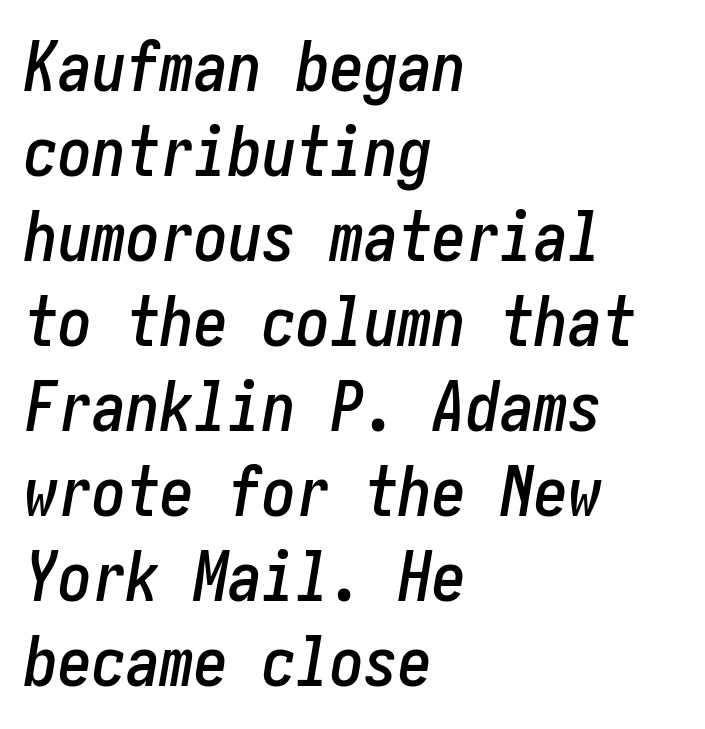
{"italic": "yes", "lean": "right", "slant_degrees": 10, "width": "condensed", "stroke_contrast": "low", "x_height": "medium", "underline": "no", "align": "left", "line_spacing": "normal", "line_spacing_ratio": 1.25, "letter_spacing": "normal", "letter_spacing_em": 0.0, "glyph_px": 68}
